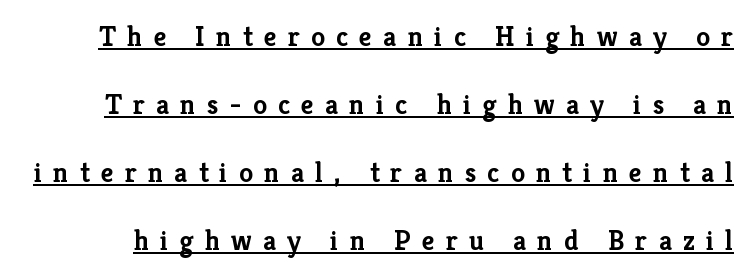
The characters display serif detailing at their extremities. Vertical strokes here are truly vertical. Students, note that the glyphs here are deliberately spaced far apart. Summary of weight: heavy, a full bold.
